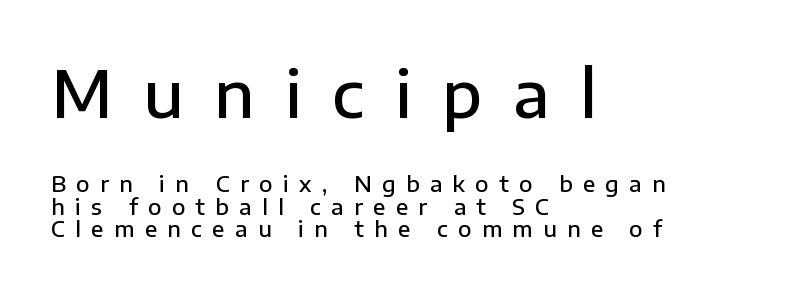
Tracking value appears strongly positive — letters spread wide. Horizontal bands of white between lines are thin slivers. A somewhat darkened texture: the type is semibold rather than bold. The earlier block is typeset at a bigger size than the later block. Nope, not italic — everything's standing straight. Here the designer chose a conventional face with non-uniform glyph widths.
